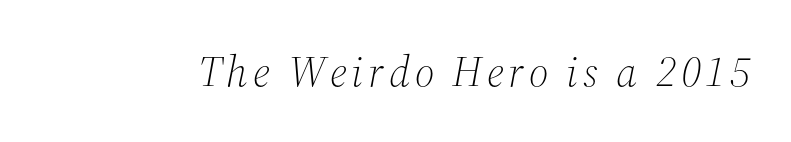
{"serif": "yes", "italic": "yes", "lean": "right", "slant_degrees": 12, "bold": "no", "weight": "light", "width": "normal", "stroke_contrast": "medium", "x_height": "medium", "monospaced": "no", "underline": "no", "glyph_px": 43}
